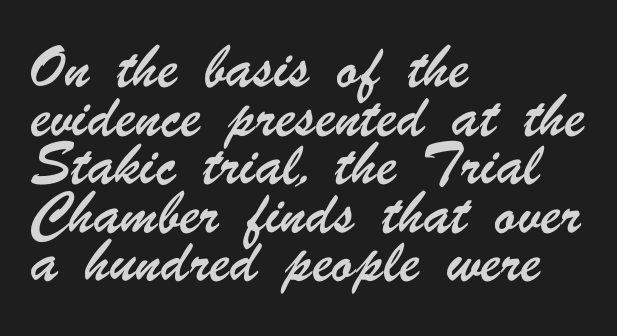
The letters sit at their default tracking, neither squeezed nor spread. Short and long lines alike share a common starting point at left. Nobody drew a line under any word here.
